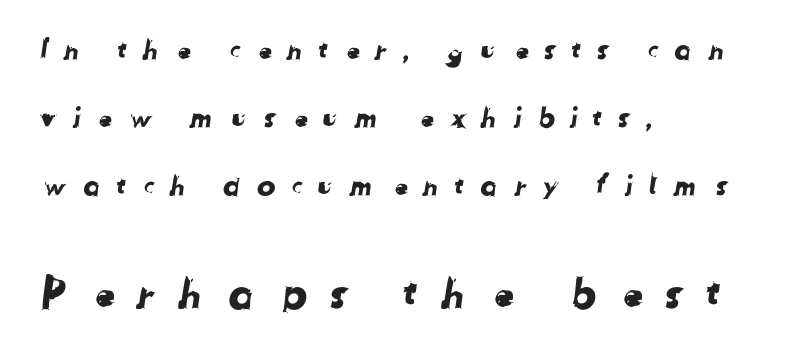
The image shows 42 px sans-serif type; set left-aligned, loose line spacing (2.43x), unusually wide letter spacing (+0.5 em), not underlined; the second (bottom) block is 1.5x larger; low stroke contrast and a medium x-height.
